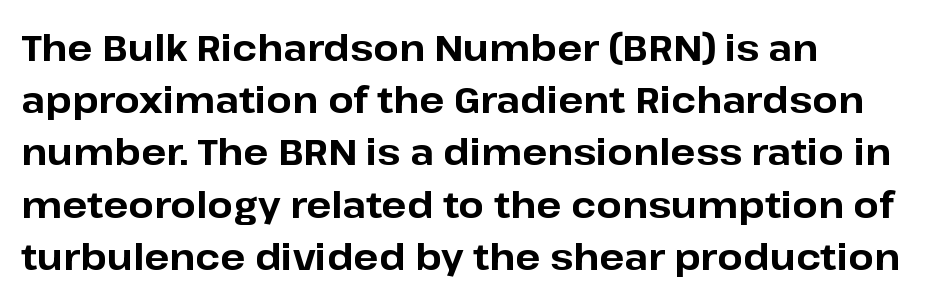
Q: Is the text bold? A: Yes.
Q: Is the text italic (slanted)? A: No, it is upright.
Q: Is the typeface a serif or a sans-serif typeface? A: Sans-serif.
Q: Is the text underlined? A: No.
Q: How is the paragraph aligned? A: Left-aligned.
Q: Is the spacing between letters normal or unusually wide? A: Normal.
Q: Is the spacing between lines tight, normal or loose? A: Normal.
Q: Width (condensed, normal, or wide)? A: Normal.
Q: Stroke contrast? A: Low.
Q: x-height? A: Medium.
Q: Monospaced? A: No.
